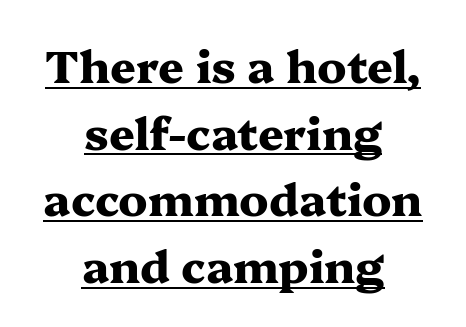
{"serif": "yes", "italic": "no", "bold": "yes", "weight": "heavy", "width": "wide", "stroke_contrast": "medium", "x_height": "medium", "monospaced": "no", "underline": "yes", "align": "center", "line_spacing": "normal", "line_spacing_ratio": 1.48, "letter_spacing": "normal", "letter_spacing_em": 0.0, "glyph_px": 45}
